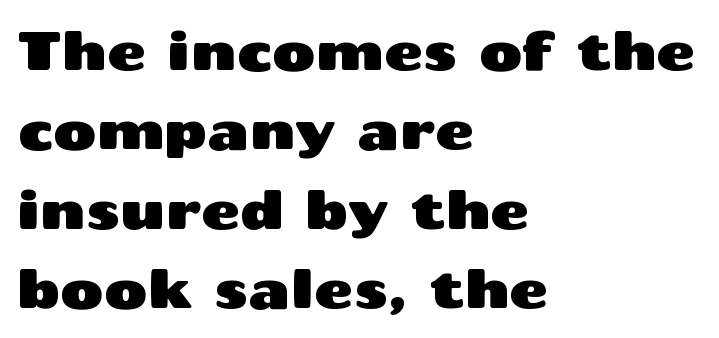
{"serif": "no", "italic": "no", "width": "wide", "stroke_contrast": "medium", "x_height": "medium", "monospaced": "no", "underline": "no", "align": "left", "line_spacing": "normal", "line_spacing_ratio": 1.5, "letter_spacing": "normal", "letter_spacing_em": 0.0, "glyph_px": 53}
